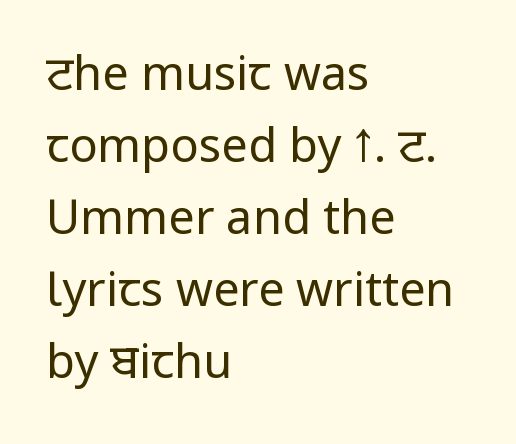
{"serif": "no", "italic": "no", "bold": "no", "weight": "regular", "width": "condensed", "stroke_contrast": "low", "x_height": "large", "monospaced": "no", "underline": "no", "align": "left", "line_spacing": "normal", "line_spacing_ratio": 1.53, "letter_spacing": "normal", "letter_spacing_em": 0.0, "glyph_px": 47}
